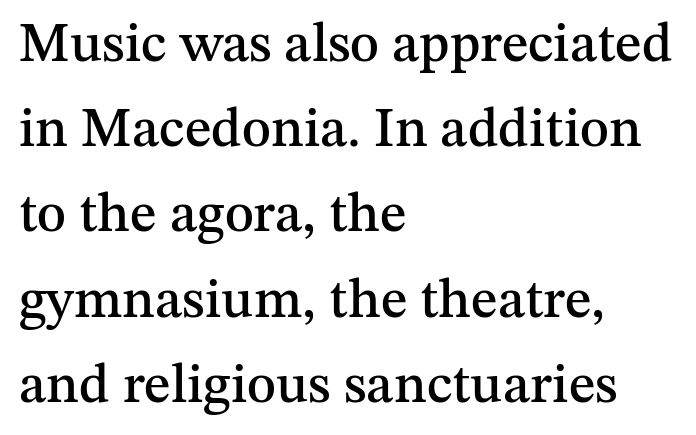
Q: Is the text italic (slanted)? A: No, it is upright.
Q: Is the typeface a serif or a sans-serif typeface? A: Serif.
Q: Is the text underlined? A: No.
Q: How is the paragraph aligned? A: Left-aligned.
Q: Is the spacing between letters normal or unusually wide? A: Normal.
Q: Is the spacing between lines tight, normal or loose? A: Normal.
Q: Width (condensed, normal, or wide)? A: Normal.
Q: Stroke contrast? A: Medium.
Q: x-height? A: Medium.
Q: Monospaced? A: No.
